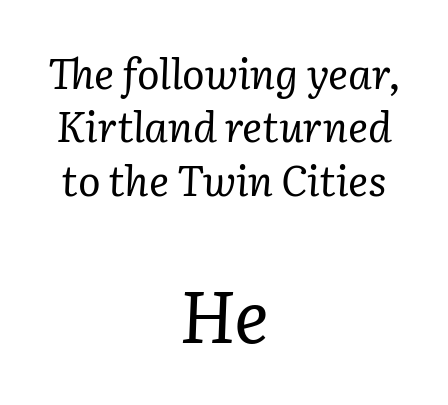
Q: Is the text bold? A: No.
Q: Is the text italic (slanted)? A: Yes, it leans right by about 2 degrees.
Q: Is the typeface a serif or a sans-serif typeface? A: Serif.
Q: Is the text underlined? A: No.
Q: How is the paragraph aligned? A: Centered.
Q: Is the spacing between letters normal or unusually wide? A: Normal.
Q: Is the spacing between lines tight, normal or loose? A: Normal.
Q: Which block of text is set in a larger size, the first (top) or the second (bottom)? A: The second (bottom) one.
Q: Width (condensed, normal, or wide)? A: Normal.
Q: Stroke contrast? A: Low.
Q: x-height? A: Medium.
Q: Monospaced? A: No.
